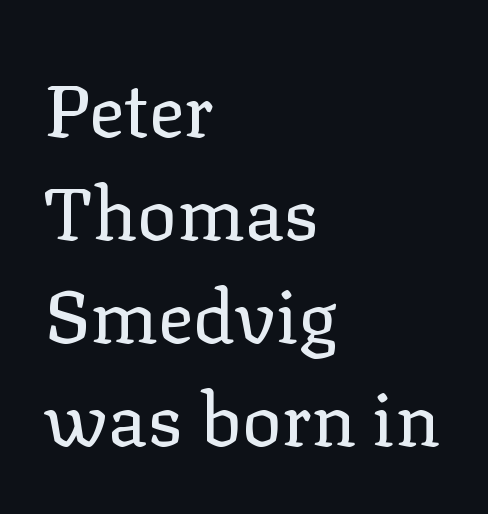
{"serif": "yes", "italic": "no", "bold": "no", "weight": "regular", "width": "normal", "stroke_contrast": "low", "x_height": "medium", "monospaced": "no", "underline": "no", "align": "left", "line_spacing": "normal", "line_spacing_ratio": 1.39, "letter_spacing": "normal", "letter_spacing_em": 0.0, "glyph_px": 74}
